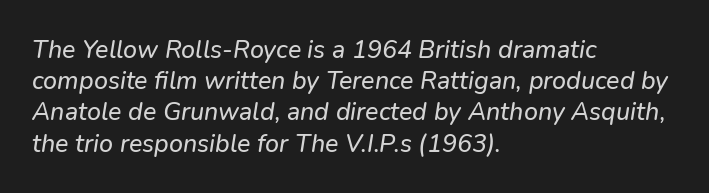
{"underline": "no", "align": "left", "line_spacing": "normal", "line_spacing_ratio": 1.25, "letter_spacing": "normal", "letter_spacing_em": 0.0, "glyph_px": 25}
